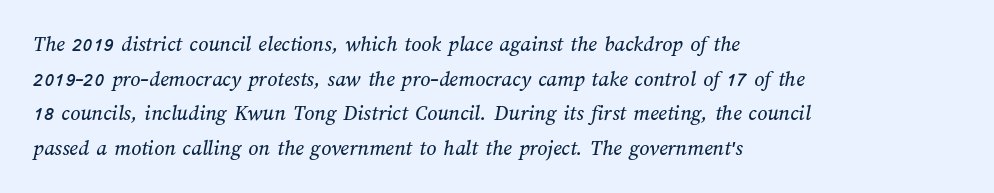
{"underline": "no", "align": "left", "line_spacing": "normal", "line_spacing_ratio": 1.57, "letter_spacing": "normal", "letter_spacing_em": 0.0, "glyph_px": 22}
